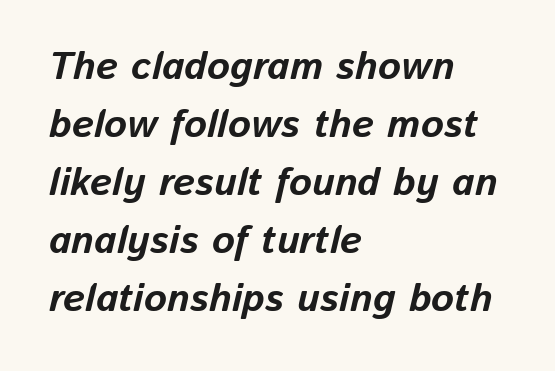
The image shows 39 px bold type, italic (leaning right); set left-aligned, normal line spacing (1.49x), normal letter spacing, not underlined; low stroke contrast and a medium x-height.
